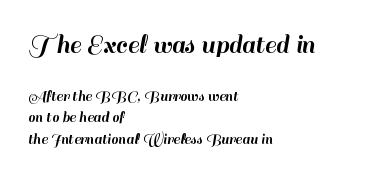
The image shows 28 px sans-serif type; set left-aligned, normal line spacing (1.32x), normal letter spacing, not underlined; the first (top) block is 1.75x larger; high stroke contrast and a small x-height.
